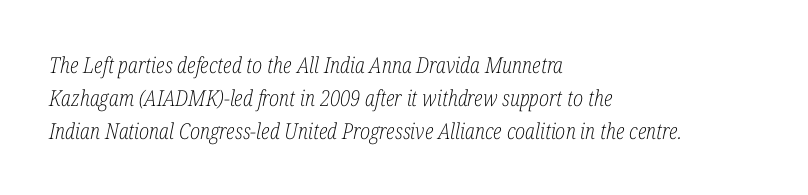
The image shows 22 px text type, italic (leaning right); set left-aligned, normal line spacing (1.49x), normal letter spacing, not underlined.
